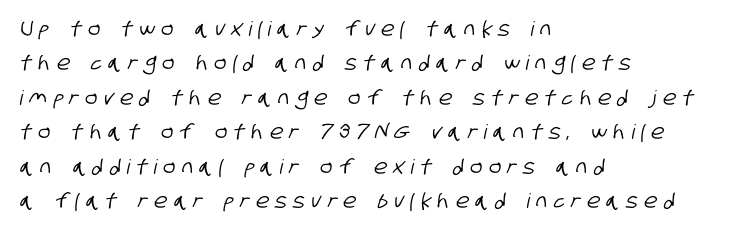
Q: Is the text underlined? A: No.
Q: How is the paragraph aligned? A: Left-aligned.
Q: Is the spacing between letters normal or unusually wide? A: Unusually wide.
